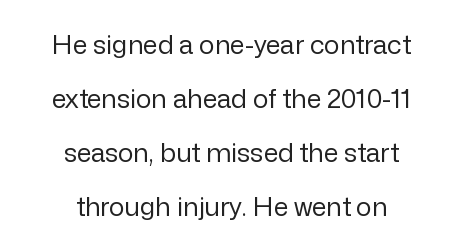
Q: Is the text bold? A: No.
Q: Is the text italic (slanted)? A: No, it is upright.
Q: Is the text underlined? A: No.
Q: How is the paragraph aligned? A: Centered.
Q: Is the spacing between letters normal or unusually wide? A: Normal.
Q: Is the spacing between lines tight, normal or loose? A: Loose.
